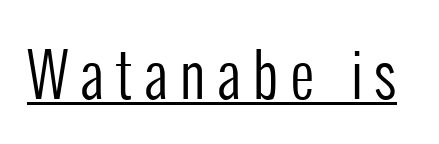
{"serif": "no", "italic": "no", "bold": "no", "weight": "regular", "width": "condensed", "stroke_contrast": "low", "x_height": "medium", "monospaced": "no", "underline": "yes", "letter_spacing": "wide", "letter_spacing_em": 0.2, "glyph_px": 60}
